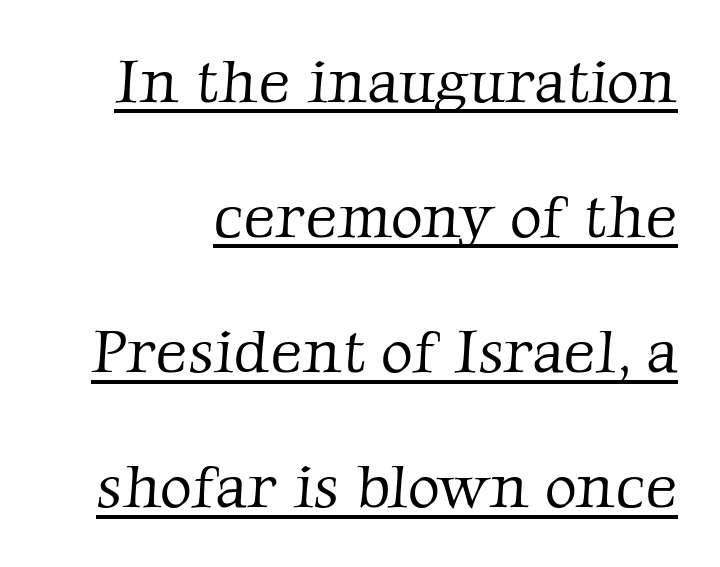
The characters are drawn with everyday or finer stroke widths. Students, observe: this is what heavily led, spacious text looks like. Nothing unusual about the tracking: characters are spaced as the font intends. The type family on display is of the serif kind. This sample has the flowing, uneven cadence of proportional lettering. Beneath each row of characters lies a ruled line.
